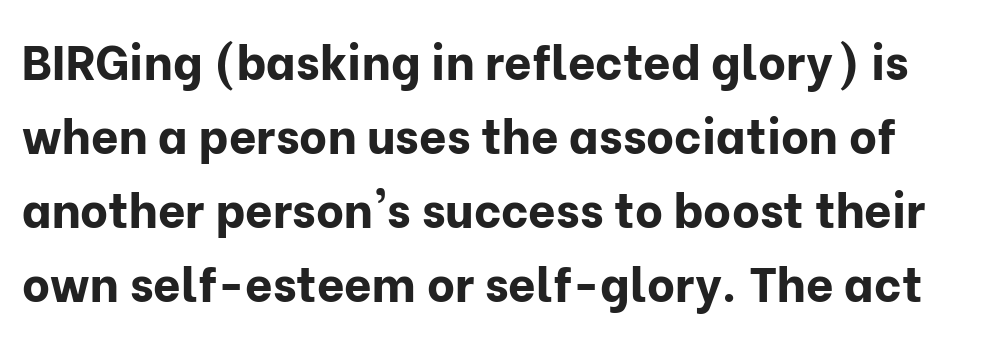
Q: Is the text bold? A: Yes.
Q: Is the text italic (slanted)? A: No, it is upright.
Q: Is the typeface a serif or a sans-serif typeface? A: Sans-serif.
Q: Is the text underlined? A: No.
Q: Is the spacing between letters normal or unusually wide? A: Normal.
Q: Is the spacing between lines tight, normal or loose? A: Normal.
Q: Width (condensed, normal, or wide)? A: Normal.
Q: Stroke contrast? A: Low.
Q: x-height? A: Medium.
Q: Monospaced? A: No.
